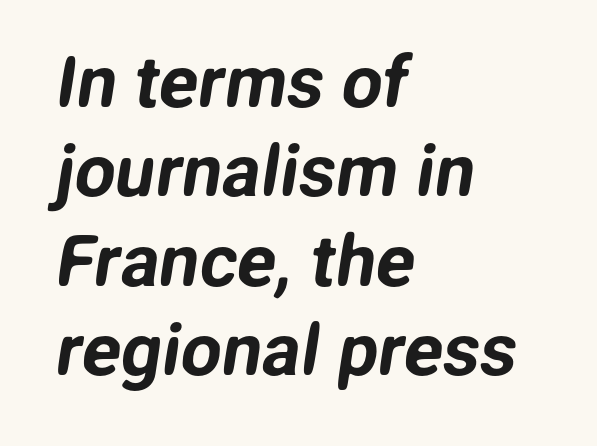
The type family on display is of the sans-serif kind. These lines are rendered in a variable-pitch font. The compositor pushed each line to the left boundary. The space directly below the letters is spotless. Letter spacing: default.
